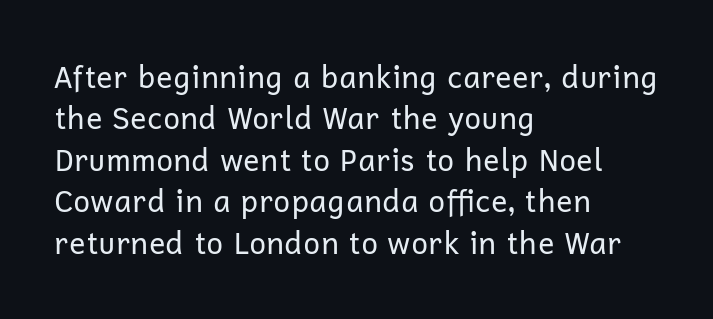
{"serif": "no", "italic": "no", "bold": "no", "weight": "regular", "width": "normal", "stroke_contrast": "low", "x_height": "medium", "monospaced": "no", "underline": "no", "align": "left", "line_spacing": "normal", "line_spacing_ratio": 1.38, "letter_spacing": "normal", "letter_spacing_em": 0.0, "glyph_px": 30}
